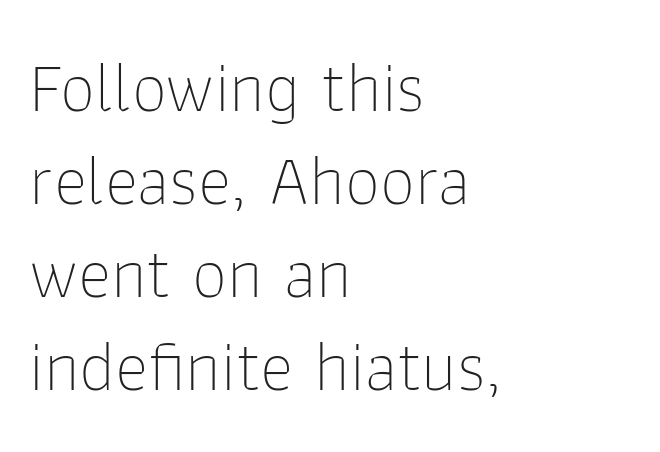
{"serif": "no", "italic": "no", "bold": "no", "weight": "thin", "width": "normal", "stroke_contrast": "low", "x_height": "medium", "monospaced": "no", "underline": "no", "align": "left", "line_spacing": "normal", "line_spacing_ratio": 1.31, "letter_spacing": "normal", "letter_spacing_em": 0.0, "glyph_px": 71}
